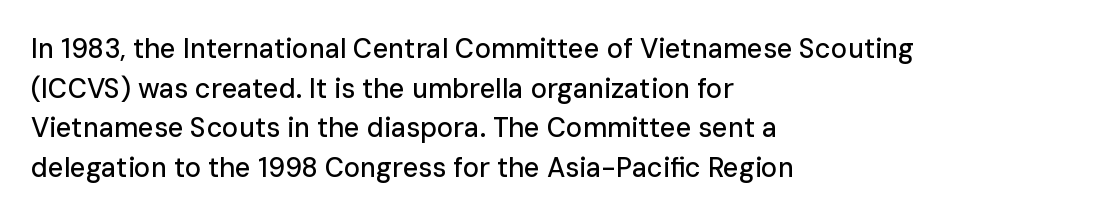
The image shows 27 px text type, upright; set left-aligned, normal line spacing (1.47x), normal letter spacing, not underlined.
